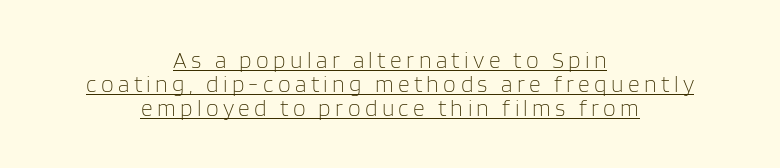
The image shows 23 px text type, upright; set centered, tight line spacing (1.05x), underlined.
